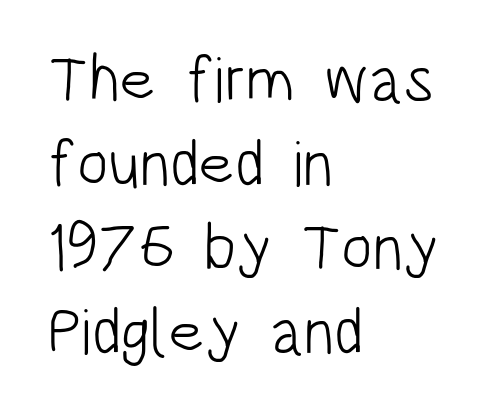
{"serif": "no", "italic": "no", "bold": "no", "weight": "light", "width": "condensed", "stroke_contrast": "low", "x_height": "large", "monospaced": "no", "underline": "no", "align": "left", "line_spacing": "normal", "line_spacing_ratio": 1.29, "letter_spacing": "normal", "letter_spacing_em": 0.0, "glyph_px": 65}
